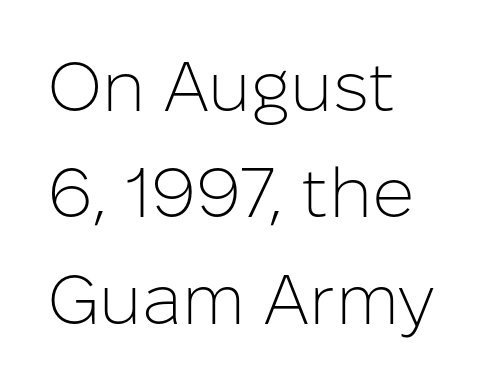
The image shows 70 px light sans-serif type, upright; set left-aligned, normal line spacing (1.52x), normal letter spacing, not underlined; low stroke contrast and a medium x-height.
